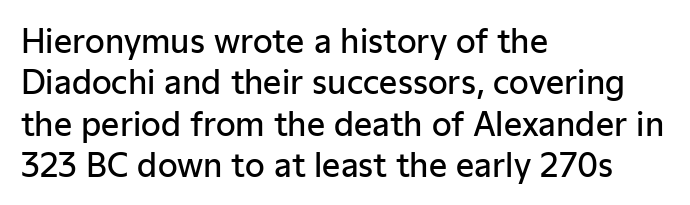
The image shows 32 px semibold sans-serif type, upright; set left-aligned, normal line spacing (1.29x), normal letter spacing, not underlined; low stroke contrast and a medium x-height.
